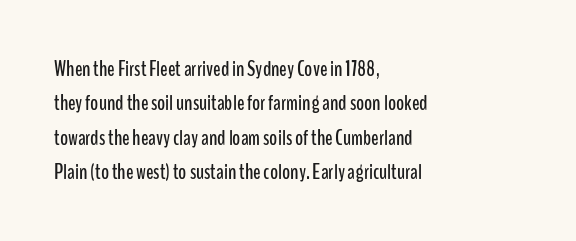
{"italic": "no", "underline": "no", "align": "left", "line_spacing": "normal", "line_spacing_ratio": 1.56, "letter_spacing": "normal", "letter_spacing_em": 0.0, "glyph_px": 22}
